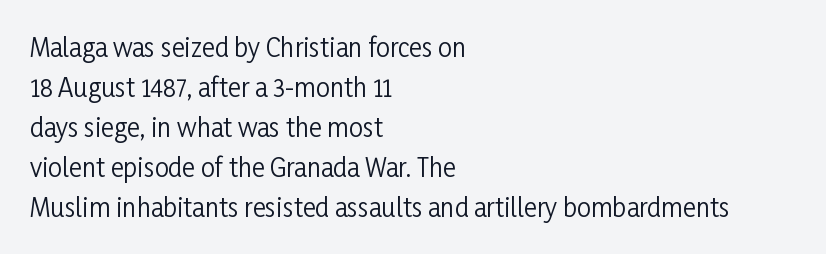
Q: Is the text bold? A: No.
Q: Is the text italic (slanted)? A: No, it is upright.
Q: Is the text underlined? A: No.
Q: How is the paragraph aligned? A: Left-aligned.
Q: Is the spacing between letters normal or unusually wide? A: Normal.
Q: Is the spacing between lines tight, normal or loose? A: Normal.
